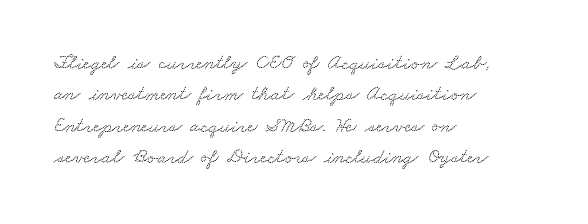
Q: Is the text underlined? A: No.
Q: How is the paragraph aligned? A: Left-aligned.
Q: Is the spacing between letters normal or unusually wide? A: Normal.
Q: Is the spacing between lines tight, normal or loose? A: Normal.
